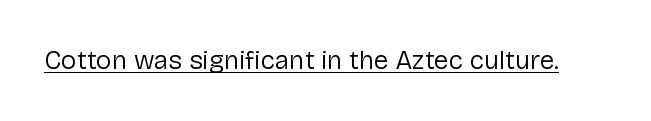
Q: Is the text bold? A: No.
Q: Is the text italic (slanted)? A: No, it is upright.
Q: Is the text underlined? A: Yes.
Q: Is the spacing between letters normal or unusually wide? A: Normal.
